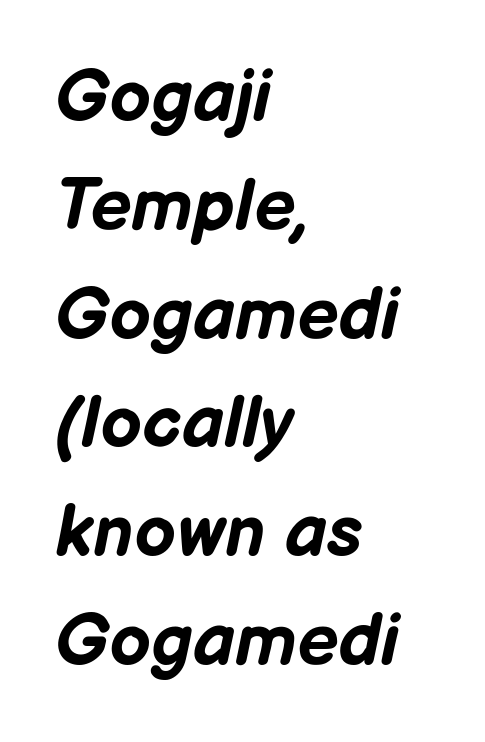
The image shows 73 px bold type, italic (leaning right); set left-aligned, normal line spacing (1.49x), normal letter spacing, not underlined; low stroke contrast and a medium x-height.
